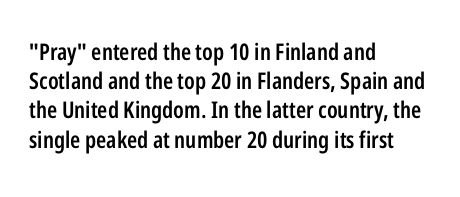
Q: Is the text bold? A: Semi-bold.
Q: Is the text italic (slanted)? A: No, it is upright.
Q: Is the text underlined? A: No.
Q: How is the paragraph aligned? A: Left-aligned.
Q: Is the spacing between letters normal or unusually wide? A: Normal.
Q: Is the spacing between lines tight, normal or loose? A: Normal.
